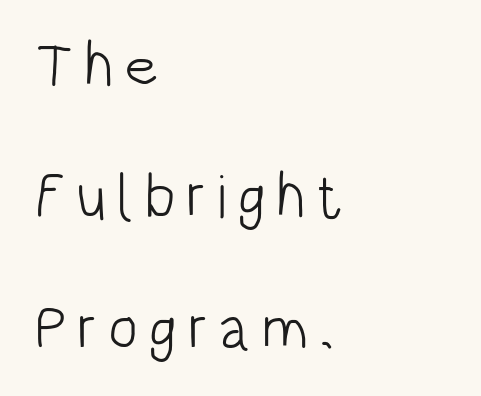
Spacing verdict: proportional, widths tailored to each character. Look at the bottom of the vertical strokes: they stop flat, with no serifs. Has an underline been added? It has not. The font's upright variant was chosen for this text. Whoever set this chose breathing room over compactness in the vertical rhythm. Heft: none added — not bold.
